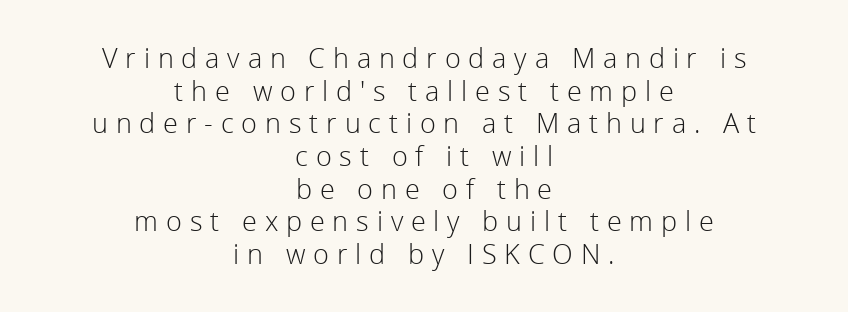
The lettering holds an erect, upright posture throughout. Nobody drew a line under any word here. Is the stroke heavy? The answer is a plain regular-or-lighter. The passage shown has open, widely tracked lettering throughout.
